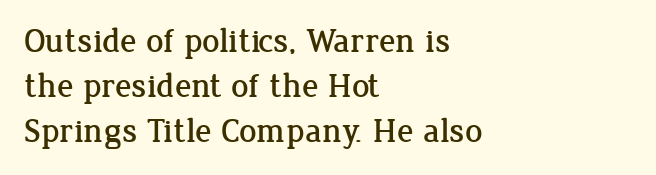
The image shows 34 px serif type, upright; set left-aligned, normal line spacing (1.32x), normal letter spacing, not underlined; low stroke contrast and a medium x-height.
